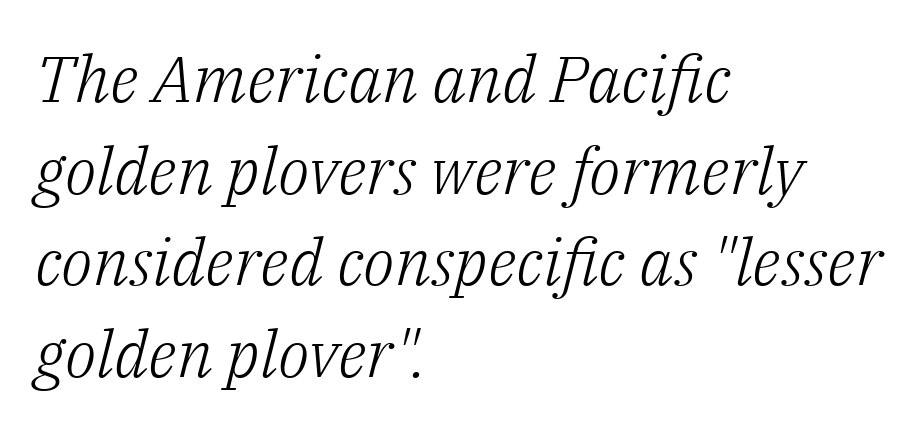
Little horizontal feet cap the strokes, marking this as serif type. The strokes are not fattened; the text isn't bold. Each new line begins a customary step beneath the previous one. Emphasis-style slanted type is in use.
